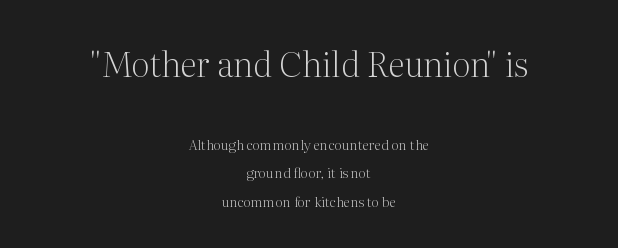
Small tapered or slab feet sit at the stroke ends, so this counts as serif. The designer dialed line spacing up above the default. Has an underline been added? It has not. Character size in the leading block exceeds that of the trailing block. A typesetter would call this proportional, since set widths differ per character. One-word summary of the alignment: center.
